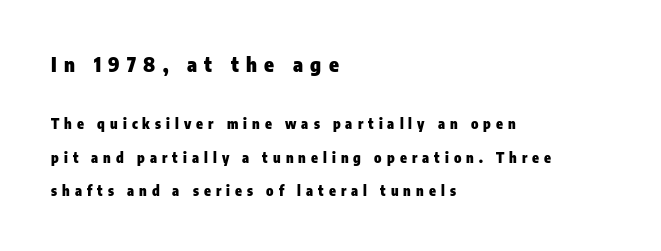
Q: Is the text bold? A: Yes.
Q: Is the text italic (slanted)? A: No, it is upright.
Q: Is the text underlined? A: No.
Q: How is the paragraph aligned? A: Left-aligned.
Q: Is the spacing between letters normal or unusually wide? A: Unusually wide.
Q: Is the spacing between lines tight, normal or loose? A: Loose.
Q: Which block of text is set in a larger size, the first (top) or the second (bottom)? A: The first (top) one.
